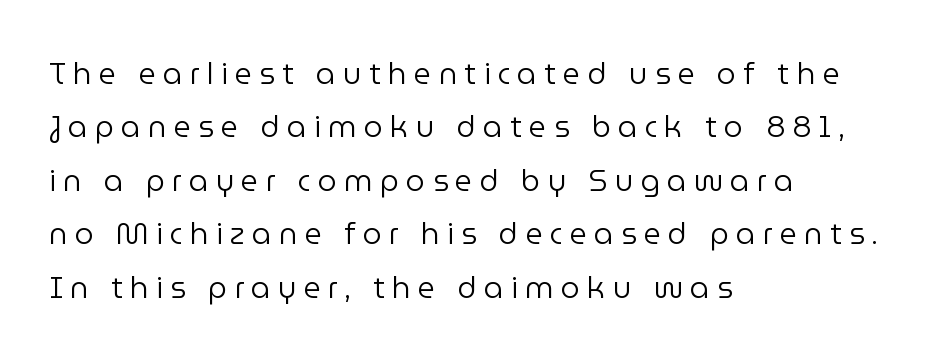
Q: Is the text bold? A: No.
Q: Is the text italic (slanted)? A: No, it is upright.
Q: Is the typeface a serif or a sans-serif typeface? A: Sans-serif.
Q: Is the text underlined? A: No.
Q: How is the paragraph aligned? A: Left-aligned.
Q: Is the spacing between letters normal or unusually wide? A: Unusually wide.
Q: Width (condensed, normal, or wide)? A: Normal.
Q: Stroke contrast? A: Low.
Q: x-height? A: Medium.
Q: Monospaced? A: No.
